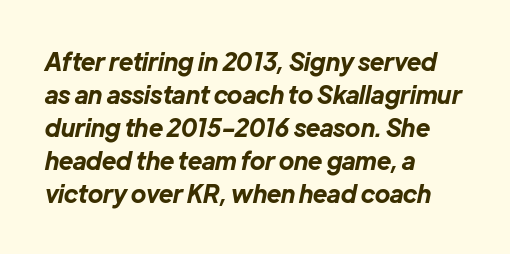
{"italic": "yes", "lean": "right", "slant_degrees": 12, "bold": "yes", "underline": "no", "align": "left", "line_spacing": "normal", "line_spacing_ratio": 1.37, "letter_spacing": "normal", "letter_spacing_em": 0.0, "glyph_px": 24}
